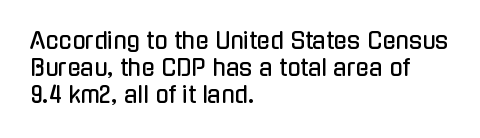
The image shows 22 px text type, upright; set left-aligned, line spacing 1.23x, normal letter spacing, not underlined.
